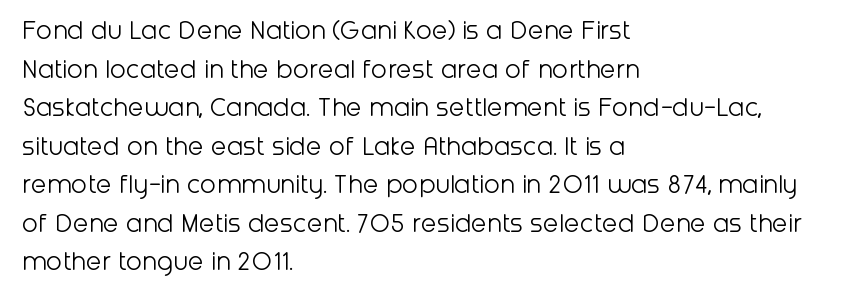
Q: Is the text bold? A: No.
Q: Is the text italic (slanted)? A: No, it is upright.
Q: Is the typeface a serif or a sans-serif typeface? A: Sans-serif.
Q: Is the text underlined? A: No.
Q: How is the paragraph aligned? A: Left-aligned.
Q: Is the spacing between letters normal or unusually wide? A: Normal.
Q: Is the spacing between lines tight, normal or loose? A: Normal.
Q: Width (condensed, normal, or wide)? A: Normal.
Q: Stroke contrast? A: Low.
Q: x-height? A: Medium.
Q: Monospaced? A: No.
